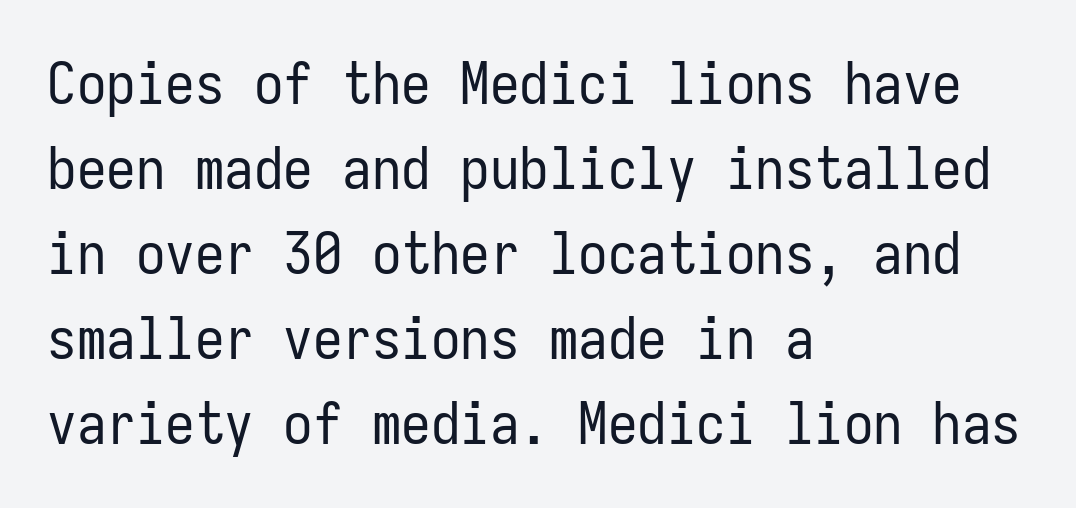
Descender tails drop into unmarked territory. This sample uses an upright cut, with every glyph sitting square on the baseline. Fixed-width glyphs throughout — classic coding-font behaviour. One-word summary of the alignment: left.
